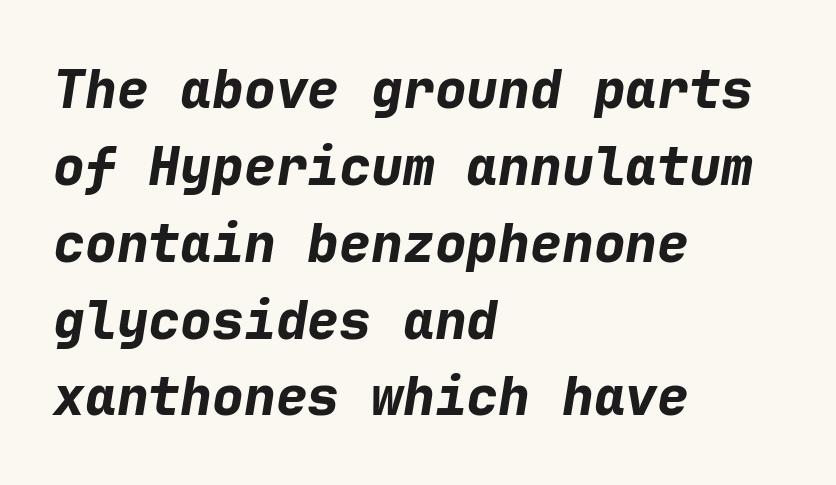
Q: Is the text bold? A: Yes.
Q: Is the text italic (slanted)? A: Yes, it leans right by about 9 degrees.
Q: Is the text underlined? A: No.
Q: How is the paragraph aligned? A: Left-aligned.
Q: Is the spacing between letters normal or unusually wide? A: Normal.
Q: Is the spacing between lines tight, normal or loose? A: Normal.
Q: Width (condensed, normal, or wide)? A: Normal.
Q: Stroke contrast? A: Low.
Q: x-height? A: Medium.
Q: Monospaced? A: Yes.
